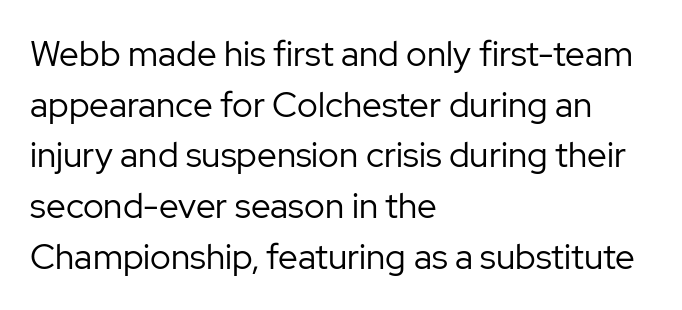
This sample uses an upright cut, with every glyph sitting square on the baseline. The strokes are not fattened; the text isn't bold. The words here are not underlined. Does the type have serifs? No, each stem ends abruptly.
